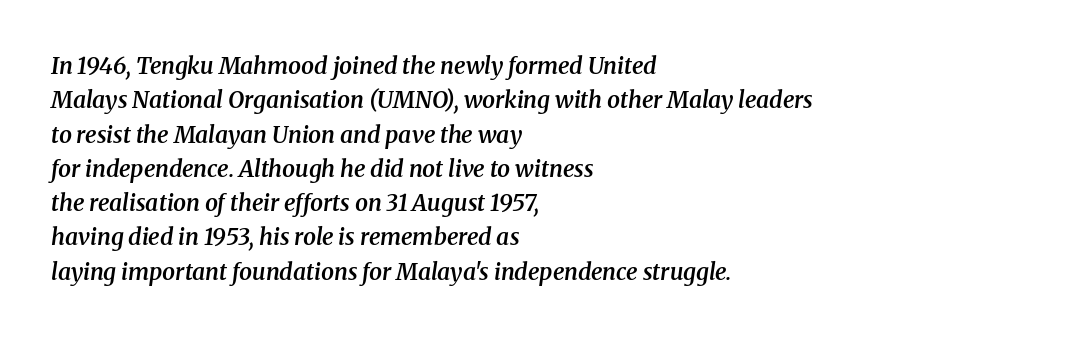
{"italic": "yes", "lean": "right", "slant_degrees": 8, "bold": "semi", "underline": "no", "align": "left", "line_spacing": "normal", "line_spacing_ratio": 1.49, "letter_spacing": "normal", "letter_spacing_em": 0.0, "glyph_px": 23}
